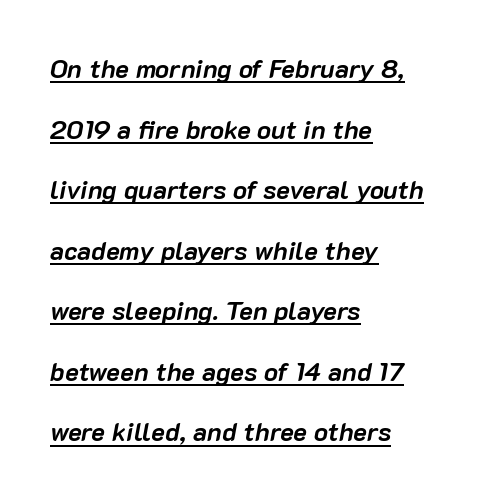
Q: Is the text bold? A: Yes.
Q: Is the text italic (slanted)? A: Yes, it leans right by about 10 degrees.
Q: Is the text underlined? A: Yes.
Q: How is the paragraph aligned? A: Left-aligned.
Q: Is the spacing between letters normal or unusually wide? A: Normal.
Q: Is the spacing between lines tight, normal or loose? A: Loose.
